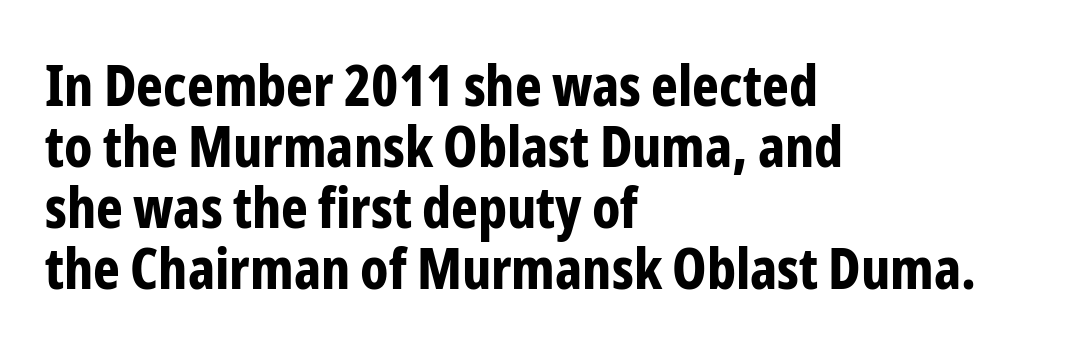
{"serif": "no", "italic": "no", "bold": "yes", "weight": "bold", "width": "condensed", "stroke_contrast": "low", "x_height": "medium", "monospaced": "no", "underline": "no", "align": "left", "line_spacing": "tight", "line_spacing_ratio": 1.07, "letter_spacing": "normal", "letter_spacing_em": 0.0, "glyph_px": 57}
